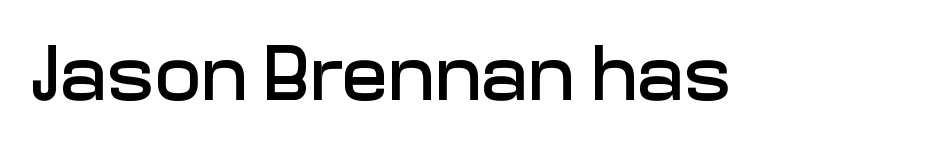
Q: Is the text italic (slanted)? A: No, it is upright.
Q: Is the typeface a serif or a sans-serif typeface? A: Sans-serif.
Q: Is the text underlined? A: No.
Q: Is the spacing between letters normal or unusually wide? A: Normal.
Q: Width (condensed, normal, or wide)? A: Normal.
Q: Stroke contrast? A: Low.
Q: x-height? A: Medium.
Q: Monospaced? A: No.
